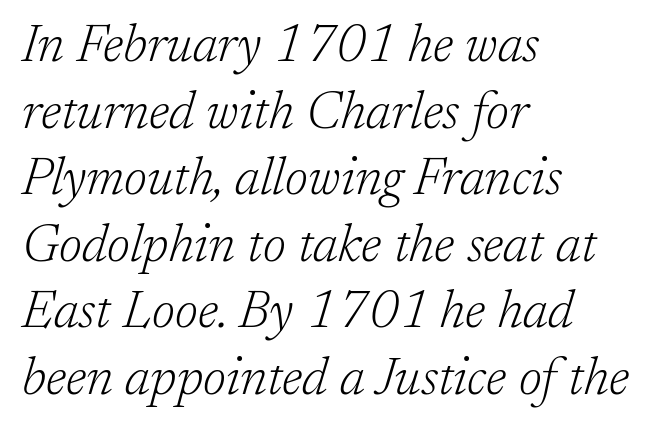
Q: Is the text bold? A: No.
Q: Is the text italic (slanted)? A: Yes, it leans right by about 17 degrees.
Q: Is the typeface a serif or a sans-serif typeface? A: Serif.
Q: Is the text underlined? A: No.
Q: How is the paragraph aligned? A: Left-aligned.
Q: Is the spacing between letters normal or unusually wide? A: Normal.
Q: Is the spacing between lines tight, normal or loose? A: Normal.
Q: Width (condensed, normal, or wide)? A: Normal.
Q: Stroke contrast? A: Low.
Q: x-height? A: Medium.
Q: Monospaced? A: No.
